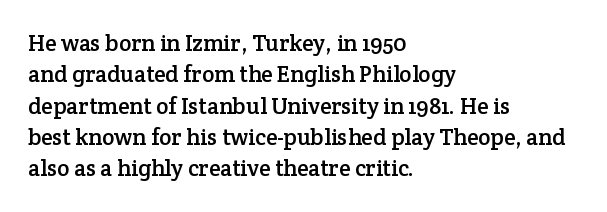
The passage shown is not underscored anywhere. The line texture is even and compact thanks to regular tracking. Nope, not italic — everything's standing straight. Each line starts at the same left margin while the right side varies. Notice how descenders clear the ascenders below comfortably — that's standard leading.
